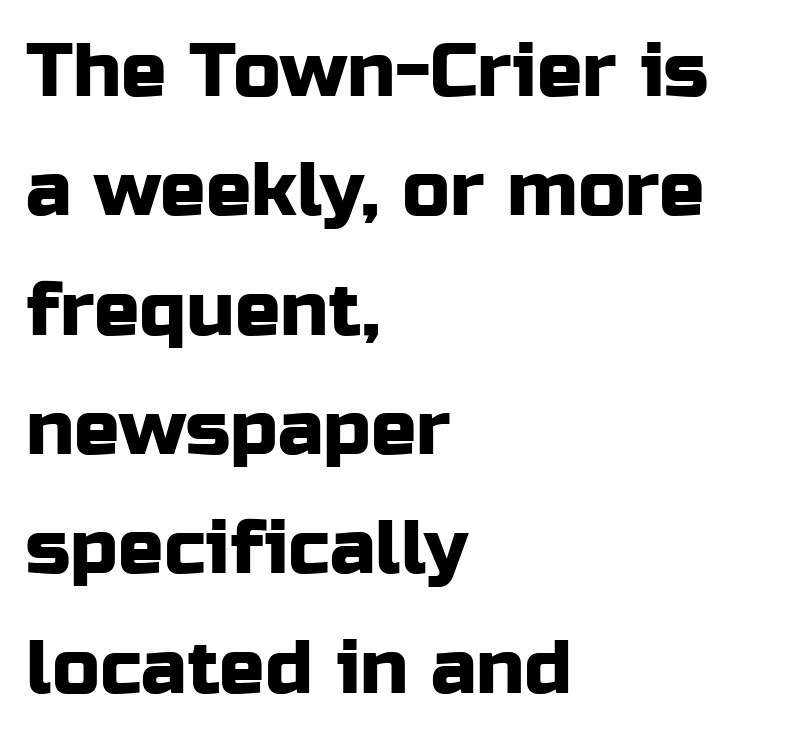
Each letter's strokes conclude bluntly, with no projecting serifs. Plain, unruled lines of type. These lines are set flush left with a ragged right edge. Each letter keeps its own natural width here, so spacing adapts to shape. It's the straight-up-and-down kind of type.
